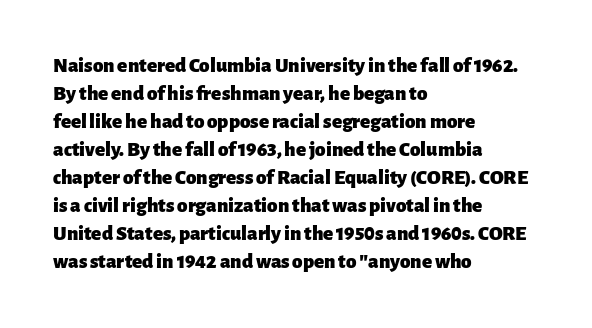
Q: Is the text bold? A: Yes.
Q: Is the text italic (slanted)? A: No, it is upright.
Q: Is the text underlined? A: No.
Q: How is the paragraph aligned? A: Left-aligned.
Q: Is the spacing between letters normal or unusually wide? A: Normal.
Q: Is the spacing between lines tight, normal or loose? A: Normal.
